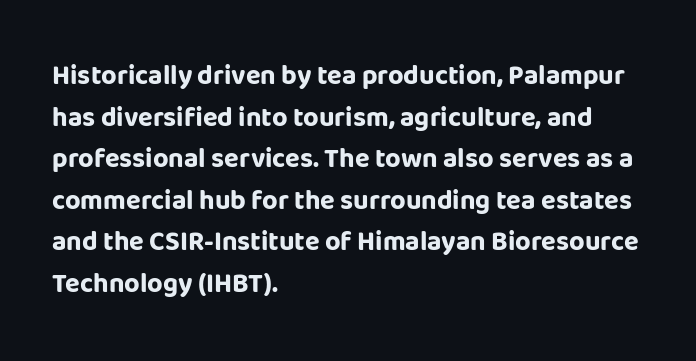
{"italic": "no", "bold": "yes", "underline": "no", "align": "left", "line_spacing": "normal", "line_spacing_ratio": 1.54, "letter_spacing": "normal", "letter_spacing_em": 0.0, "glyph_px": 27}
